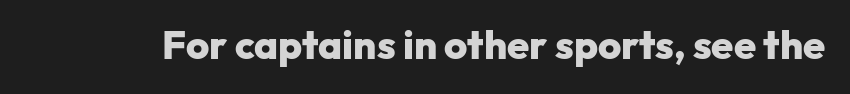
The image shows 40 px heavy sans-serif type, upright; set normal letter spacing, not underlined; low stroke contrast and a medium x-height.
